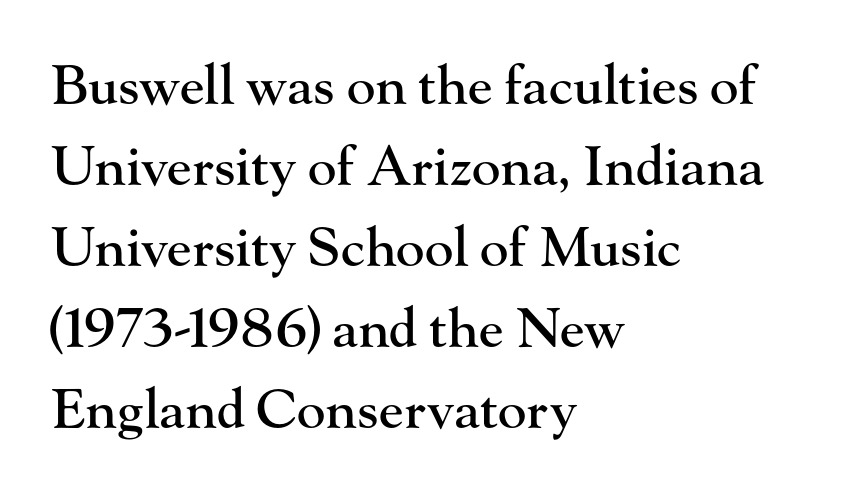
{"serif": "yes", "italic": "no", "width": "normal", "stroke_contrast": "high", "x_height": "small", "monospaced": "no", "underline": "no", "align": "left", "line_spacing": "normal", "line_spacing_ratio": 1.5, "letter_spacing": "normal", "letter_spacing_em": 0.0, "glyph_px": 54}
